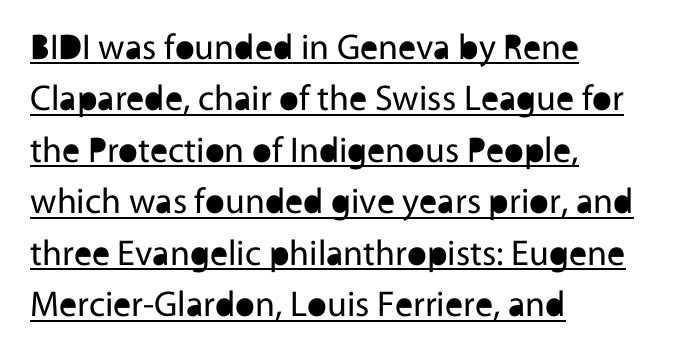
The typesetter has applied underlining to the passage shown. Vertical stems look standard width or narrower in stroke. Spacing verdict: proportional, widths tailored to each character. This rendering leaves character spacing at its baseline value. All the whitespace from short lines collects on the right.
